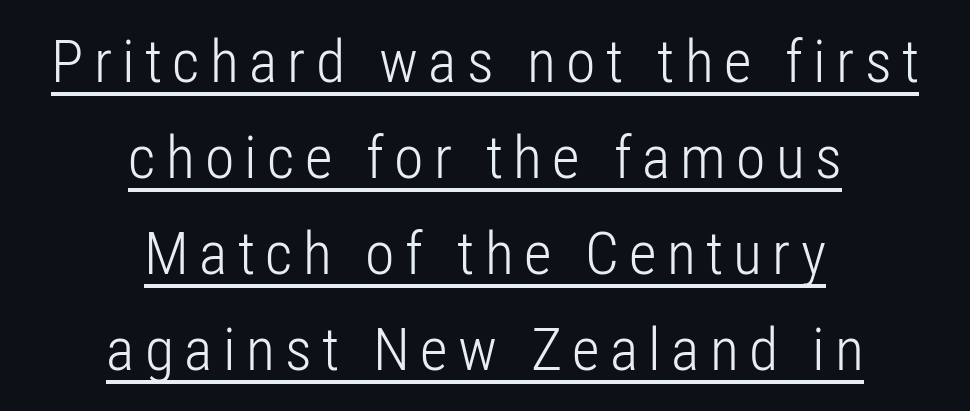
The image shows 60 px light, condensed sans-serif type, upright; set centered, normal line spacing (1.6x), underlined; low stroke contrast and a medium x-height.
